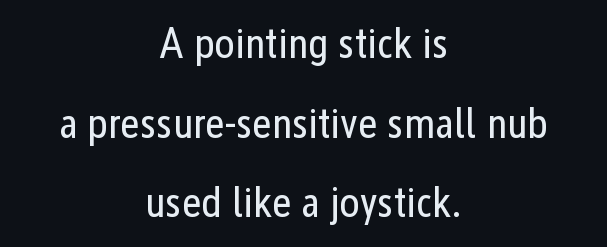
It's the straight-up-and-down kind of type. Caption: multi-line text, centered on the measure. Decoration check: the copy has no underline. Is the type heavy? It reads as light-to-regular instead. The glyphs in this specimen are sans serif.
